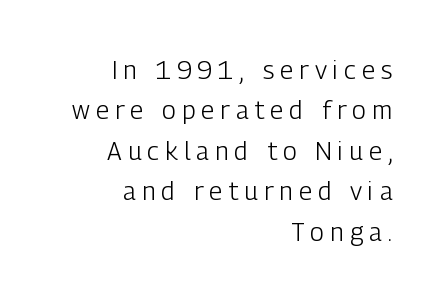
{"italic": "no", "bold": "no", "underline": "no", "align": "right", "line_spacing": "normal", "line_spacing_ratio": 1.62, "letter_spacing": "wide", "letter_spacing_em": 0.25, "glyph_px": 25}
